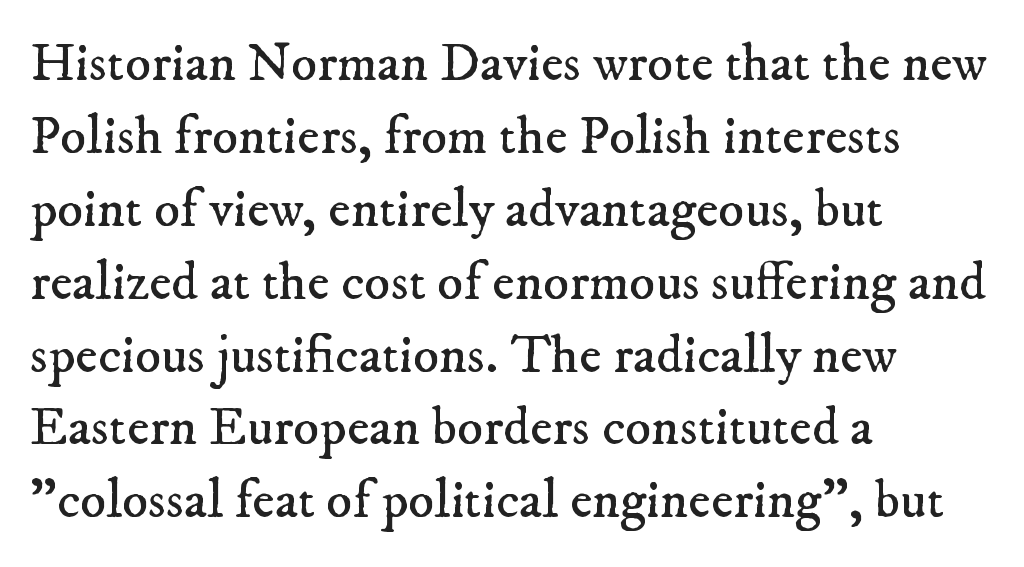
The horizontal fit of the characters is conventional and even. No heavy texture on the line: the type isn't bold. Layout note: lines flush left. Descender tails drop into unmarked territory.
